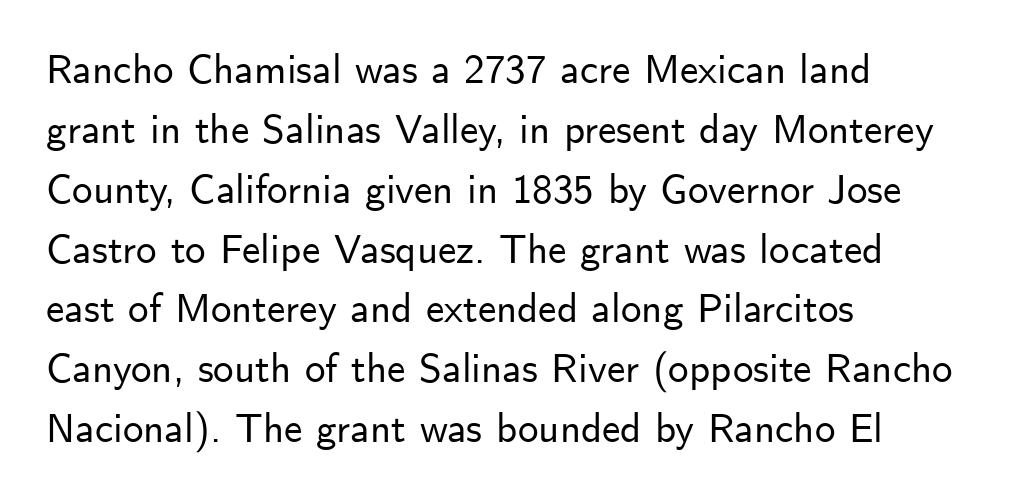
The image shows 41 px sans-serif type, upright; set left-aligned, normal line spacing (1.46x), normal letter spacing, not underlined; low stroke contrast and a small x-height.
